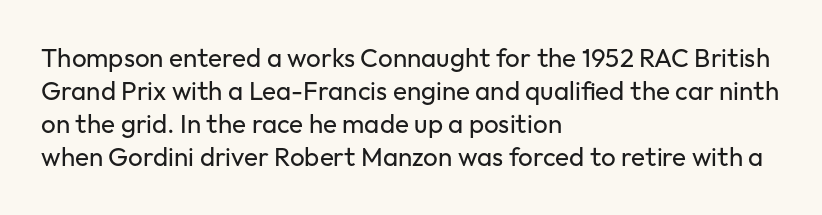
When letters stand straight like this, we call the style roman or upright. These lines sit exactly where default settings would place them. Students, note that the glyphs here touch the page at normal intervals. The passage shown is not bold in any degree. In CSS terms this would be text-align: left. Underlining? Definitely not there.
